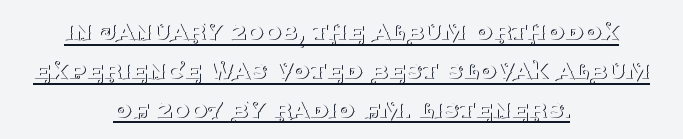
Horizontal bands of white between lines are of average thickness. The type sits square on the baseline with zero lean. No extra ink here — the face is not bold. The rendering shows small feet on the letterforms — a serif design. Horizontal alignment here is central, giving a formal, balanced look. The face used here is proportionally spaced, like ordinary book or web type.
